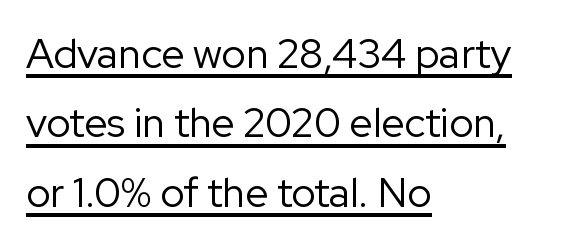
The image shows 41 px regular-weight sans-serif type, upright; set left-aligned, normal line spacing (1.69x), normal letter spacing, underlined; low stroke contrast and a medium x-height.
